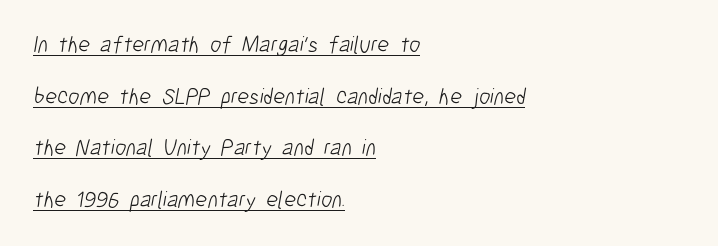
The gaps between neighbouring characters are ordinary and unremarkable. The lines are spread far apart with generous leading. Horizontal alignment here is leftward, the default for most running prose. These glyphs show unthickened strokes, regular width or finer. The rendering uses the underline text-decoration.
